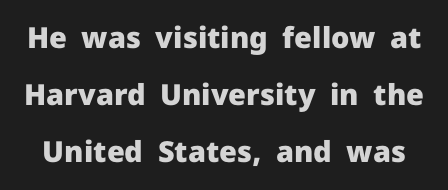
The letters advance in unequal steps, a hallmark of proportional type. You can tell from the bare stems that sans-serif type was used. Ascenders rise straight up at ninety degrees. Weight check: bold — yes, fully. Observe the ordinary spacing: letters are neighbours, not strangers.
